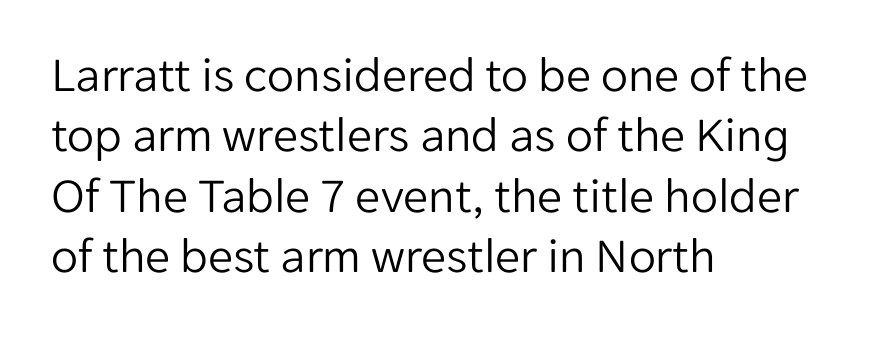
This is sans-serif lettering, the kind often seen on screens and signage. Does extra space separate the letters? No, they use regular spacing. Leftover space on each line is placed entirely after the last word. Note the varied advance widths — an 'i' is clearly narrower than an 'm'. Stroke mass is kept to a normal reading level or below. The lettering stays uniformly vertical, giving the passage a roman look.
